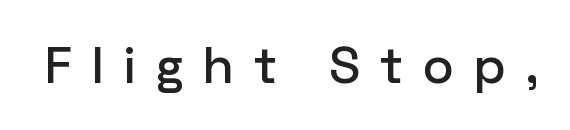
The image shows 52 px sans-serif type, upright; set unusually wide letter spacing (+0.39 em), not underlined; low stroke contrast and a medium x-height.
